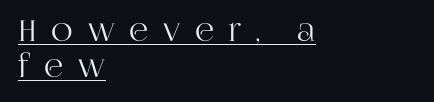
Q: Is the text italic (slanted)? A: No, it is upright.
Q: Is the typeface a serif or a sans-serif typeface? A: Serif.
Q: Is the text underlined? A: Yes.
Q: How is the paragraph aligned? A: Left-aligned.
Q: Is the spacing between letters normal or unusually wide? A: Unusually wide.
Q: Width (condensed, normal, or wide)? A: Normal.
Q: Stroke contrast? A: High.
Q: x-height? A: Large.
Q: Monospaced? A: No.
